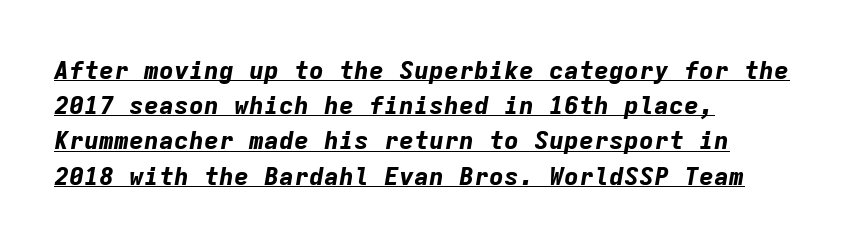
Q: Is the text bold? A: Yes.
Q: Is the text italic (slanted)? A: Yes, it leans right by about 9 degrees.
Q: Is the text underlined? A: Yes.
Q: How is the paragraph aligned? A: Left-aligned.
Q: Is the spacing between letters normal or unusually wide? A: Normal.
Q: Is the spacing between lines tight, normal or loose? A: Normal.
